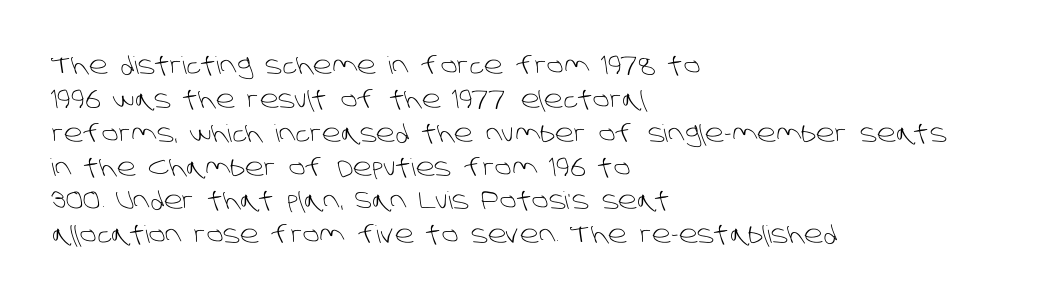
The image shows 24 px text type; set left-aligned, normal line spacing (1.41x), normal letter spacing, not underlined.
